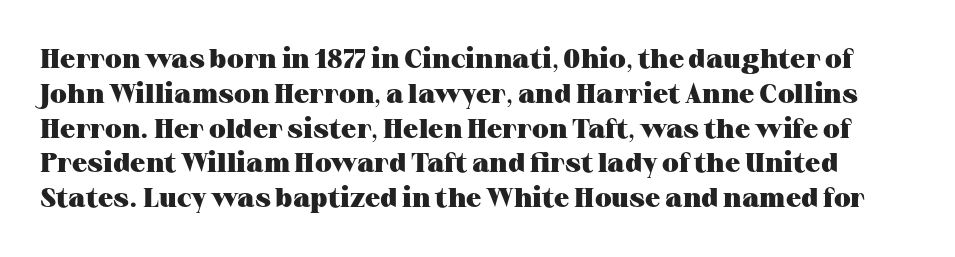
{"italic": "no", "bold": "yes", "underline": "no", "line_spacing": "normal", "line_spacing_ratio": 1.29, "letter_spacing": "normal", "letter_spacing_em": 0.0, "glyph_px": 27}
